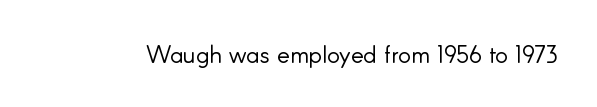
{"italic": "no", "bold": "no", "underline": "no", "letter_spacing": "normal", "letter_spacing_em": 0.0, "glyph_px": 24}
